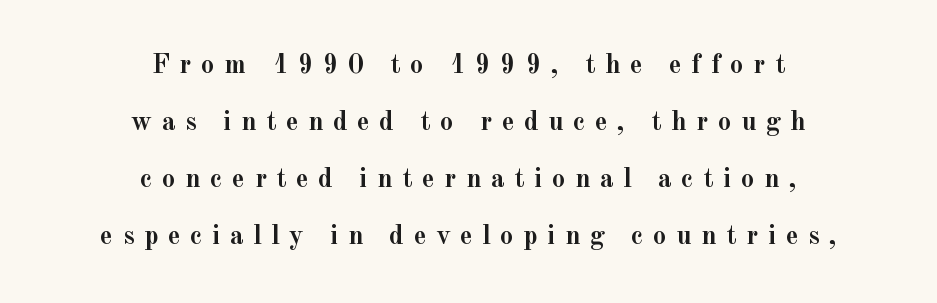
{"italic": "no", "bold": "yes", "underline": "no", "align": "center", "line_spacing": "loose", "line_spacing_ratio": 2.11, "letter_spacing": "wide", "letter_spacing_em": 0.35, "glyph_px": 27}
